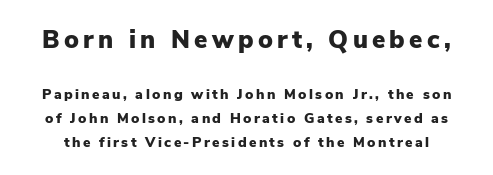
Q: Is the text bold? A: Yes.
Q: Is the text italic (slanted)? A: No, it is upright.
Q: Is the text underlined? A: No.
Q: Is the spacing between lines tight, normal or loose? A: Normal.
Q: Which block of text is set in a larger size, the first (top) or the second (bottom)? A: The first (top) one.
